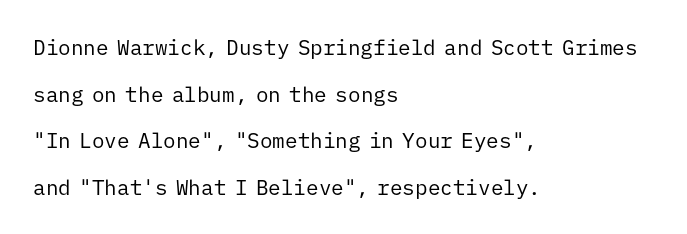
The image shows 21 px text type, upright; set left-aligned, loose line spacing (2.22x), normal letter spacing, not underlined.
